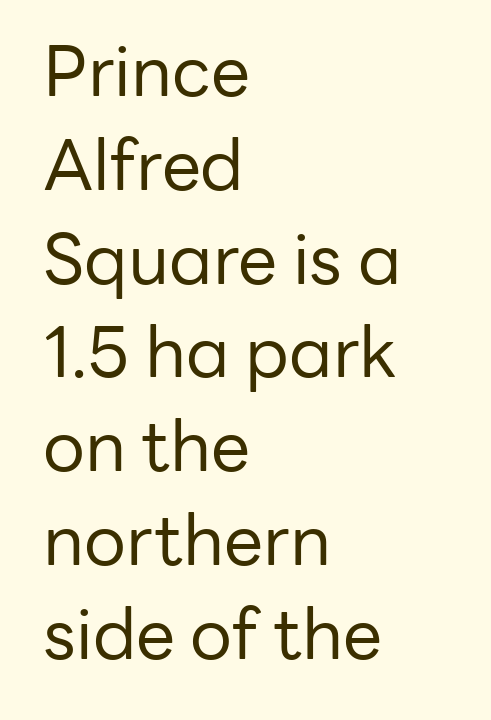
Q: Is the text bold? A: No.
Q: Is the text italic (slanted)? A: No, it is upright.
Q: Is the typeface a serif or a sans-serif typeface? A: Sans-serif.
Q: Is the text underlined? A: No.
Q: How is the paragraph aligned? A: Left-aligned.
Q: Is the spacing between letters normal or unusually wide? A: Normal.
Q: Is the spacing between lines tight, normal or loose? A: Normal.
Q: Width (condensed, normal, or wide)? A: Normal.
Q: Stroke contrast? A: Low.
Q: x-height? A: Medium.
Q: Monospaced? A: No.
